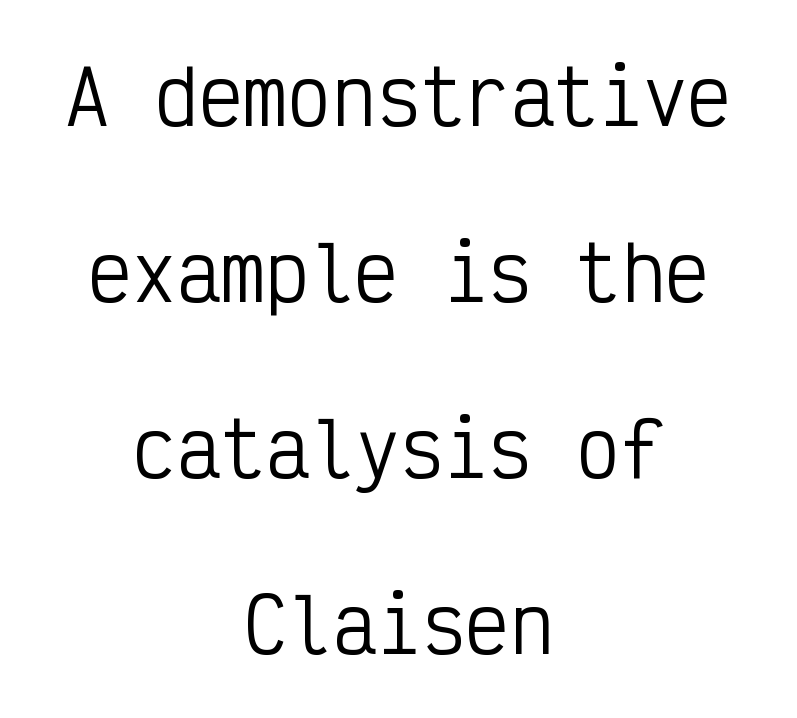
Q: Is the text bold? A: No.
Q: Is the text italic (slanted)? A: No, it is upright.
Q: Is the typeface a serif or a sans-serif typeface? A: Sans-serif.
Q: Is the text underlined? A: No.
Q: How is the paragraph aligned? A: Centered.
Q: Is the spacing between letters normal or unusually wide? A: Normal.
Q: Is the spacing between lines tight, normal or loose? A: Loose.
Q: Width (condensed, normal, or wide)? A: Condensed.
Q: Stroke contrast? A: Low.
Q: x-height? A: Medium.
Q: Monospaced? A: Yes.
